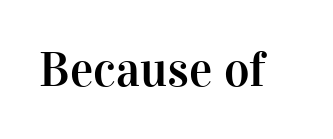
Q: Is the text italic (slanted)? A: No, it is upright.
Q: Is the typeface a serif or a sans-serif typeface? A: Serif.
Q: Is the text underlined? A: No.
Q: Is the spacing between letters normal or unusually wide? A: Normal.
Q: Width (condensed, normal, or wide)? A: Normal.
Q: Stroke contrast? A: High.
Q: x-height? A: Medium.
Q: Monospaced? A: No.
